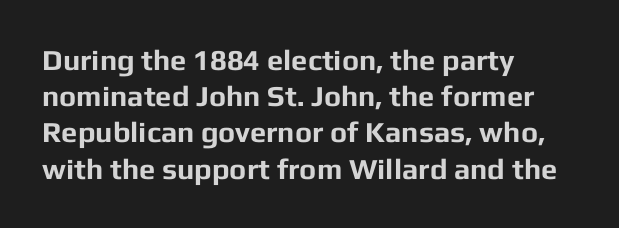
{"serif": "no", "italic": "no", "bold": "yes", "weight": "bold", "width": "normal", "stroke_contrast": "low", "x_height": "medium", "monospaced": "no", "underline": "no", "align": "left", "line_spacing": "normal", "line_spacing_ratio": 1.25, "letter_spacing": "normal", "letter_spacing_em": 0.0, "glyph_px": 29}
